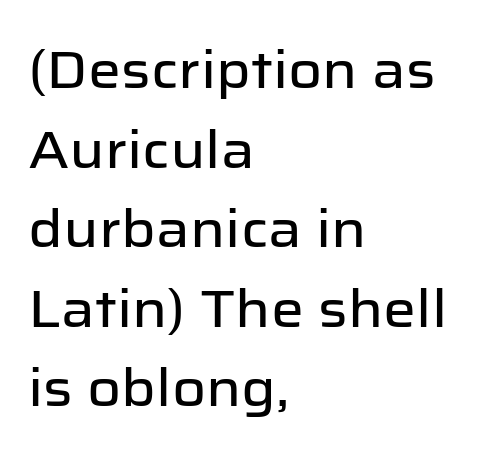
The line texture is even and compact thanks to regular tracking. This is the regular roman posture of the typeface. Each new line begins a customary step beneath the previous one. The passage shown is not underscored anywhere.
